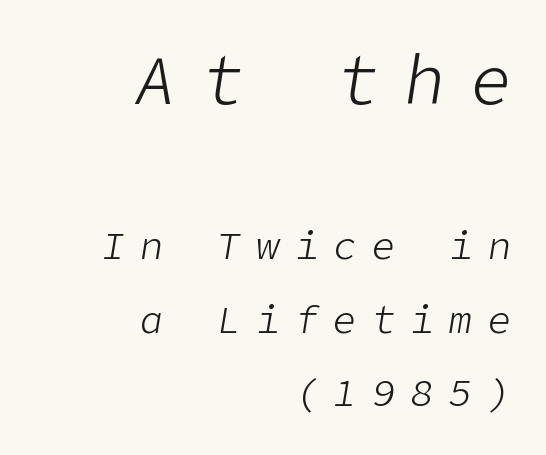
The image shows 68 px light type, italic (leaning right); set right-aligned, line spacing 1.89x, unusually wide letter spacing (+0.39 em), not underlined; the first (top) block is 1.74x larger; low stroke contrast and a medium x-height.
